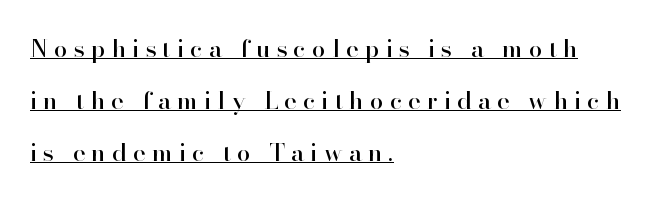
You could fit nearly another row in the gap between these rows. All the whitespace from short lines collects on the right. Tracking here is generous; glyphs stand well apart from one another. Nope, not italic — everything's standing straight.
